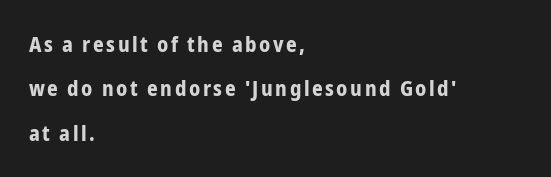
Characters remain perfectly vertical along every line. Chunky letters — that's bold for sure. One glance says open: line gaps are wider than usual. Nobody drew a line under any word here. One-word summary of the alignment: left.
